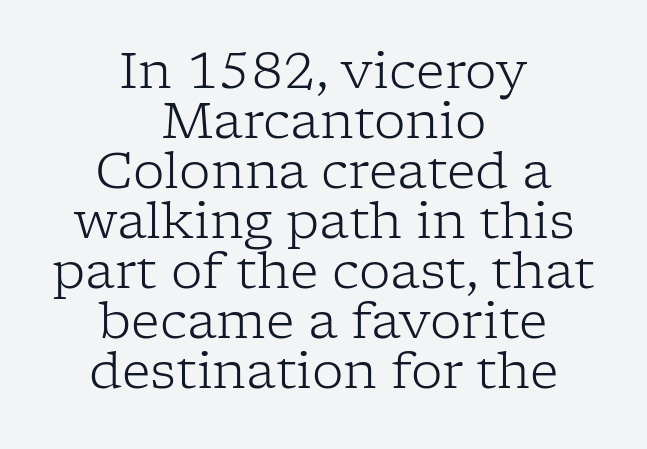
The image shows 50 px light serif type, upright; set centered, tight line spacing (1.0x), normal letter spacing, not underlined; low stroke contrast and a medium x-height.
